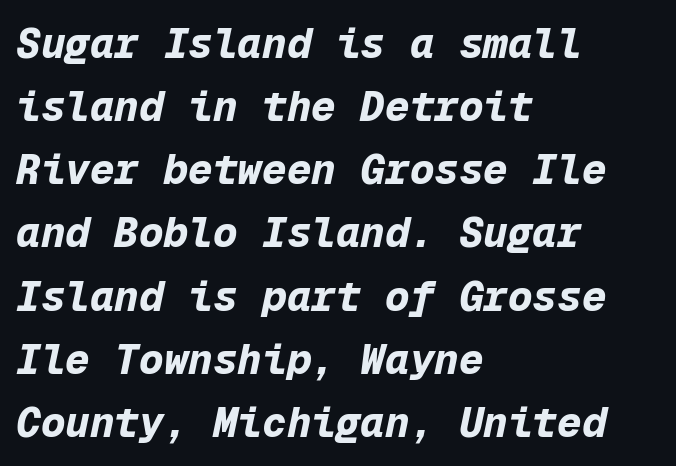
Each line starts at the same left margin while the right side varies. Each letter, wide or thin by design, is forced into the same width here. The zone under the glyphs is completely vacant. In terms of leading, this rendering sits right in the middle.
